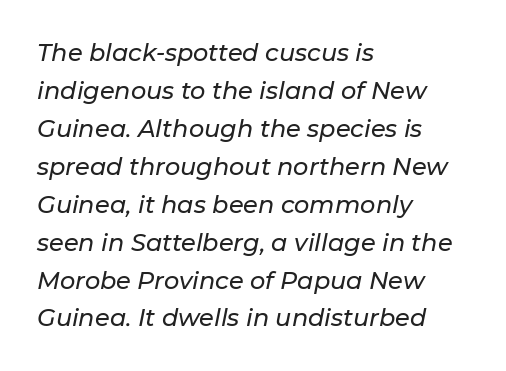
The image shows 24 px text type, italic (leaning right); set left-aligned, normal line spacing (1.58x), normal letter spacing, not underlined.
